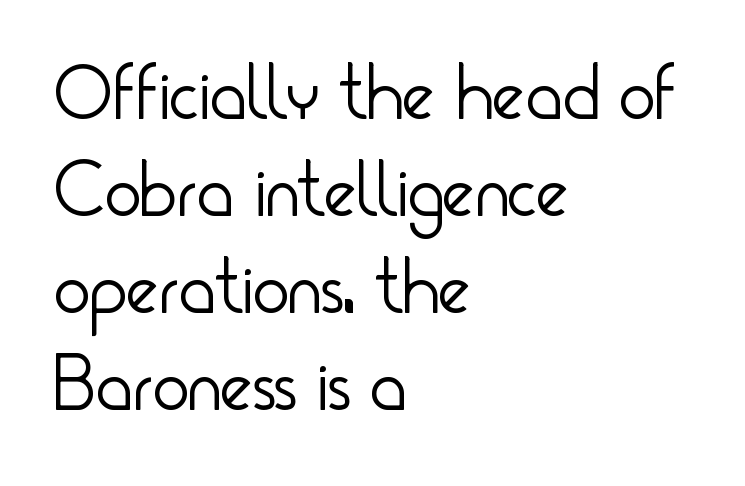
The font's upright variant was chosen for this text. Weight: in the light-to-regular range. Letterform terminals end flat and unadorned throughout the passage. Does the leading feel generous? No, just average. This rendering leaves character spacing at its baseline value.
